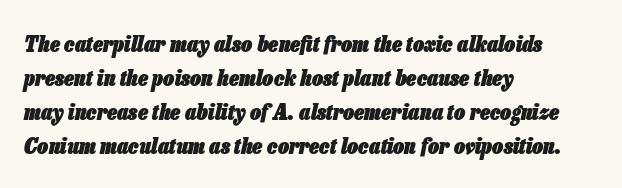
Q: Is the text bold? A: Yes.
Q: Is the text italic (slanted)? A: Yes, it leans right by about 13 degrees.
Q: Is the text underlined? A: No.
Q: How is the paragraph aligned? A: Left-aligned.
Q: Is the spacing between letters normal or unusually wide? A: Normal.
Q: Is the spacing between lines tight, normal or loose? A: Normal.
